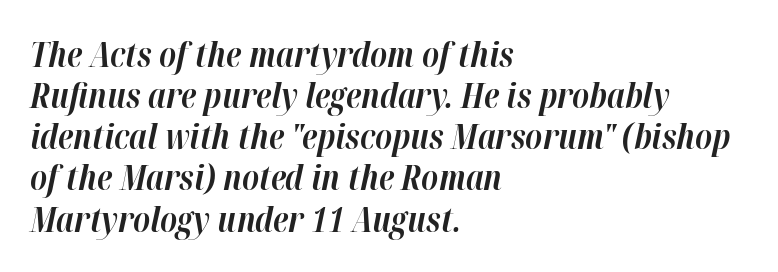
{"italic": "yes", "lean": "right", "slant_degrees": 12, "bold": "yes", "weight": "bold", "width": "normal", "stroke_contrast": "high", "x_height": "medium", "monospaced": "no", "underline": "no", "align": "left", "line_spacing_ratio": 1.21, "letter_spacing": "normal", "letter_spacing_em": 0.0, "glyph_px": 34}
